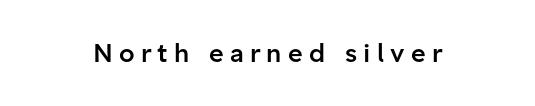
{"italic": "no", "bold": "semi", "underline": "no", "letter_spacing": "wide", "letter_spacing_em": 0.25, "glyph_px": 25}
